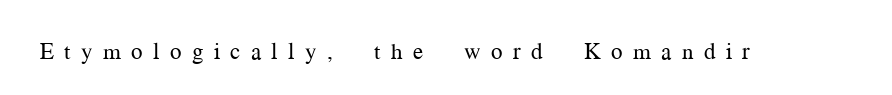
The image shows 23 px text type, upright; set unusually wide letter spacing (+0.45 em), not underlined.
